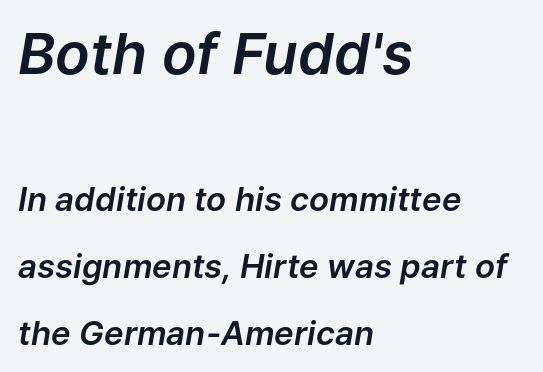
Q: Is the text italic (slanted)? A: Yes, it leans right by about 9 degrees.
Q: Is the text underlined? A: No.
Q: How is the paragraph aligned? A: Left-aligned.
Q: Is the spacing between letters normal or unusually wide? A: Normal.
Q: Is the spacing between lines tight, normal or loose? A: Loose.
Q: Which block of text is set in a larger size, the first (top) or the second (bottom)? A: The first (top) one.
Q: Width (condensed, normal, or wide)? A: Normal.
Q: Stroke contrast? A: Low.
Q: x-height? A: Medium.
Q: Monospaced? A: No.
